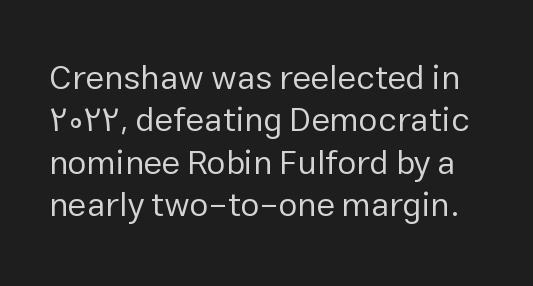
The font is comparable to plain body text, perhaps lighter. You could not count columns in this text — the font is proportionally spaced. Letter spacing: default. This is sans-serif lettering, the kind often seen on screens and signage. Line spacing here is normal.
